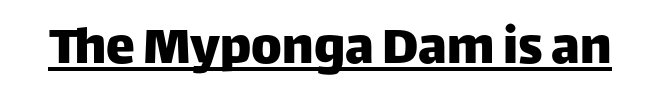
The passage shown is typed in a proportional face where columns would drift. Letter spacing: default. The letters stand straight up with perfectly vertical stems. A continuous stroke trails under the words, as in a hyperlink. The characters display no serif detailing; their extremities are plain.
